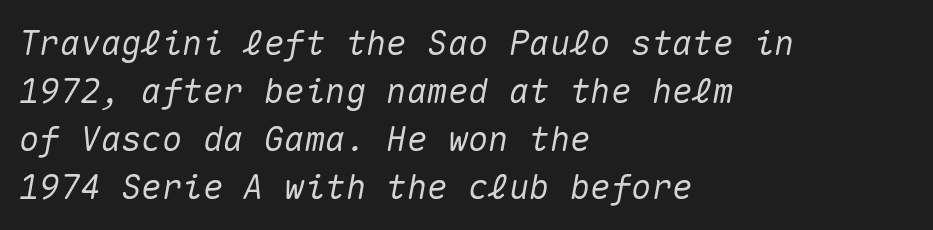
Q: Is the text italic (slanted)? A: Yes, it leans right by about 10 degrees.
Q: Is the text underlined? A: No.
Q: How is the paragraph aligned? A: Left-aligned.
Q: Is the spacing between letters normal or unusually wide? A: Normal.
Q: Is the spacing between lines tight, normal or loose? A: Normal.
Q: Width (condensed, normal, or wide)? A: Normal.
Q: Stroke contrast? A: Medium.
Q: x-height? A: Medium.
Q: Monospaced? A: Yes.
